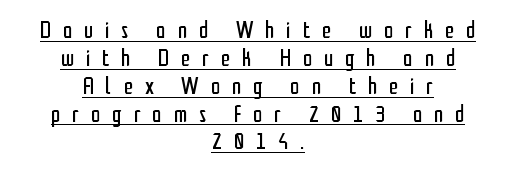
Honestly, the underline is the first thing you notice here. The lettering holds an erect, upright posture throughout. Casual observation: everything's sitting right in the middle. The face looks like a standard text weight, possibly lighter.
